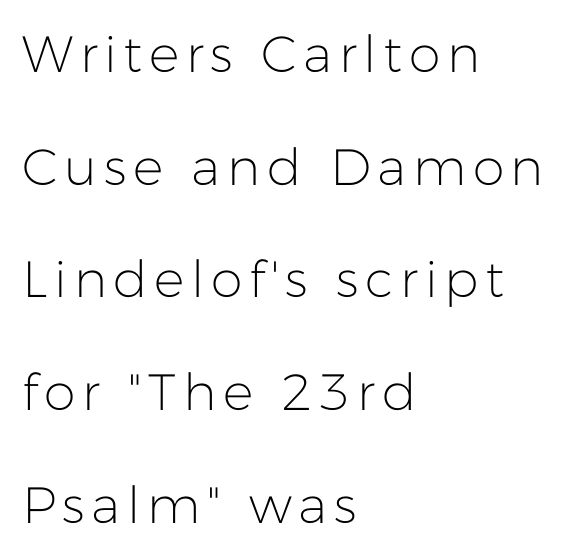
Q: Is the text bold? A: No.
Q: Is the text italic (slanted)? A: No, it is upright.
Q: Is the typeface a serif or a sans-serif typeface? A: Sans-serif.
Q: Is the text underlined? A: No.
Q: How is the paragraph aligned? A: Left-aligned.
Q: Is the spacing between lines tight, normal or loose? A: Loose.
Q: Width (condensed, normal, or wide)? A: Normal.
Q: Stroke contrast? A: Low.
Q: x-height? A: Medium.
Q: Monospaced? A: No.
